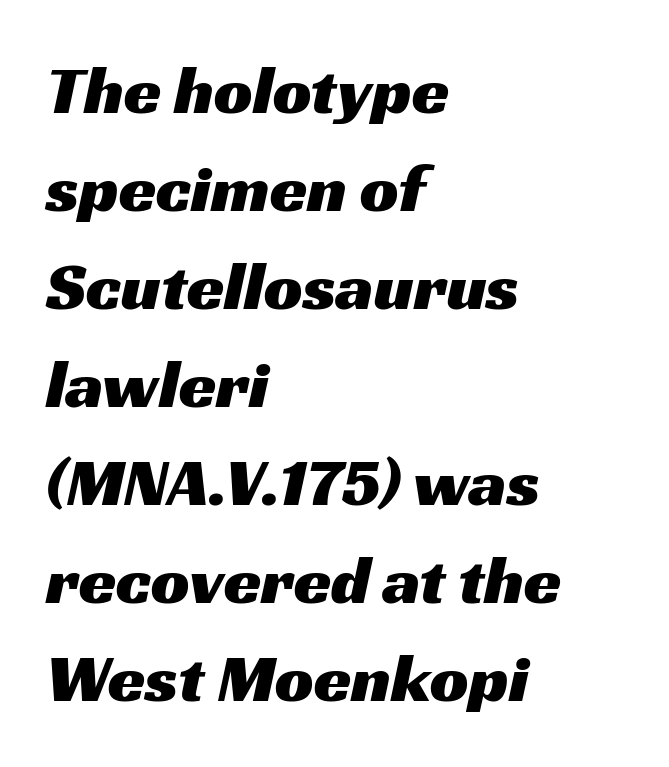
The image shows 68 px wide sans-serif type; set left-aligned, normal line spacing (1.44x), normal letter spacing, not underlined; medium stroke contrast and a medium x-height.
